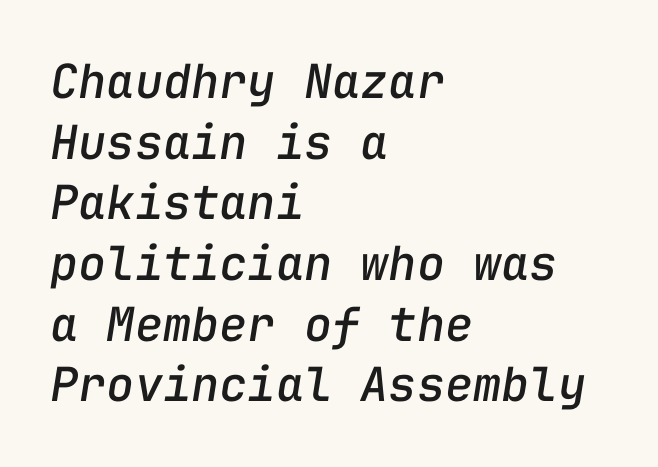
Q: Is the text italic (slanted)? A: Yes, it leans right by about 9 degrees.
Q: Is the text underlined? A: No.
Q: How is the paragraph aligned? A: Left-aligned.
Q: Is the spacing between letters normal or unusually wide? A: Normal.
Q: Is the spacing between lines tight, normal or loose? A: Normal.
Q: Width (condensed, normal, or wide)? A: Normal.
Q: Stroke contrast? A: Low.
Q: x-height? A: Medium.
Q: Monospaced? A: Yes.
